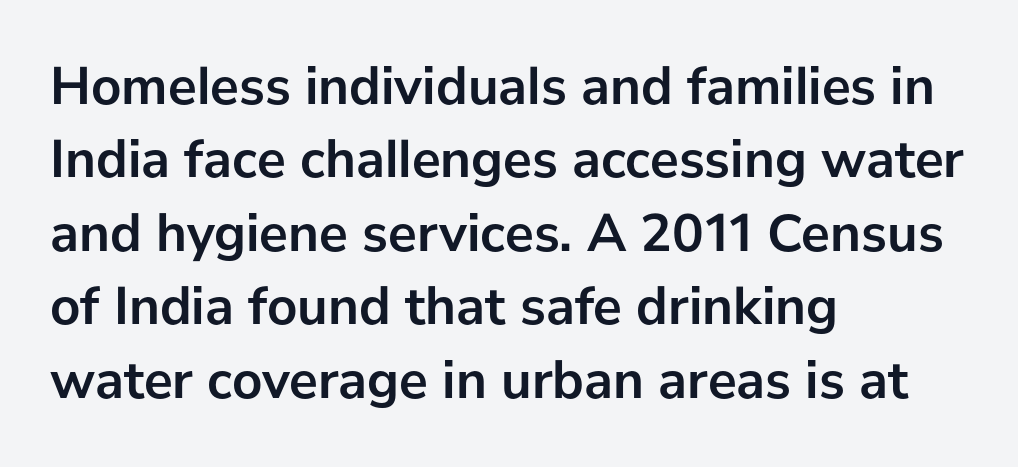
Q: Is the text bold? A: Yes.
Q: Is the text italic (slanted)? A: No, it is upright.
Q: Is the typeface a serif or a sans-serif typeface? A: Sans-serif.
Q: Is the text underlined? A: No.
Q: How is the paragraph aligned? A: Left-aligned.
Q: Is the spacing between letters normal or unusually wide? A: Normal.
Q: Is the spacing between lines tight, normal or loose? A: Normal.
Q: Width (condensed, normal, or wide)? A: Normal.
Q: Stroke contrast? A: Low.
Q: x-height? A: Medium.
Q: Monospaced? A: No.
